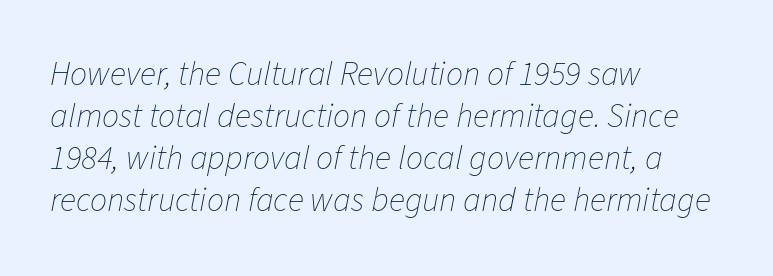
In CSS terms this would be text-align: left. The specimen reads as italic at a glance. The words here are not underlined. Stroke thickness stays within the range of a standard reading face or lighter. Each letter keeps its own natural width here, so spacing adapts to shape.
